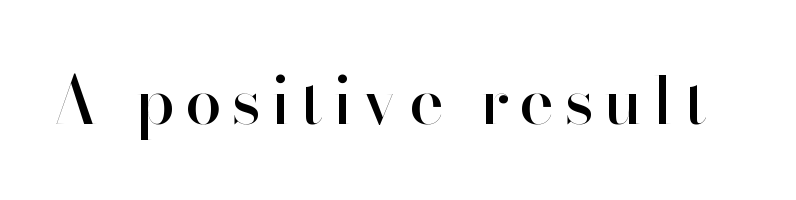
Q: Is the text italic (slanted)? A: No, it is upright.
Q: Is the typeface a serif or a sans-serif typeface? A: Sans-serif.
Q: Is the text underlined? A: No.
Q: Width (condensed, normal, or wide)? A: Normal.
Q: Stroke contrast? A: High.
Q: x-height? A: Small.
Q: Monospaced? A: No.
